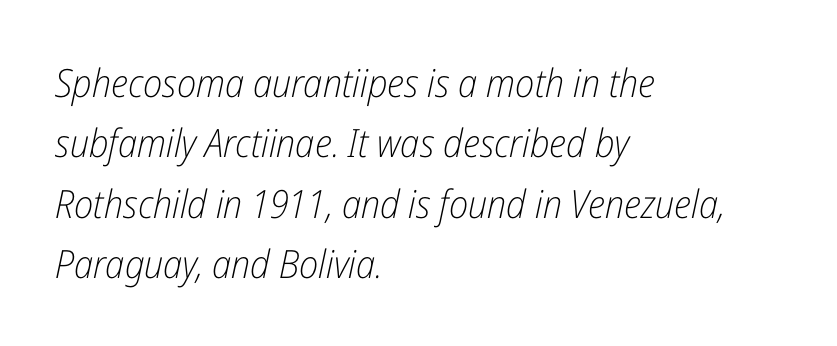
Compared with typical paragraphs, the rows here are spaced about the same. Tracking value appears to be zero — textbook default spacing. On a weight scale, this lands at 450 or below. The face used here is proportionally spaced, like ordinary book or web type. In terms of posture, this sample is oblique. Descenders are the only things crossing below the line.
